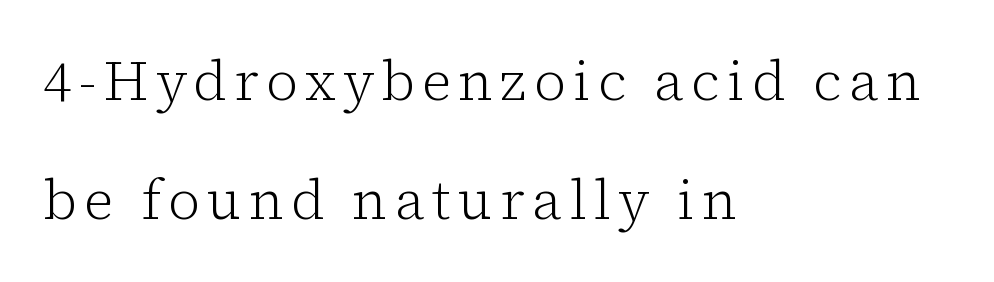
Q: Is the text bold? A: No.
Q: Is the text italic (slanted)? A: No, it is upright.
Q: Is the typeface a serif or a sans-serif typeface? A: Serif.
Q: Is the text underlined? A: No.
Q: How is the paragraph aligned? A: Left-aligned.
Q: Is the spacing between lines tight, normal or loose? A: Loose.
Q: Width (condensed, normal, or wide)? A: Normal.
Q: Stroke contrast? A: Low.
Q: x-height? A: Medium.
Q: Monospaced? A: No.
